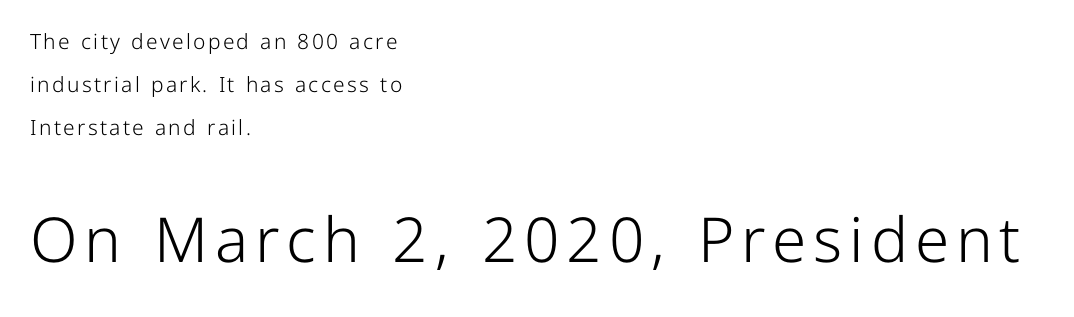
The rendering uses natural spacing where letterforms have individual widths. Layout note: lines flush left. Small over large — that's the arrangement of the two blocks here. Unlike italic type, these characters show no tilt at all. Bare-footed words on every line.
